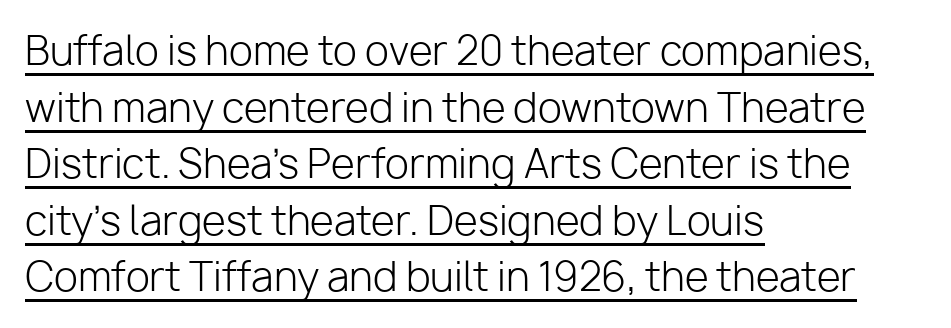
Q: Is the text bold? A: No.
Q: Is the text italic (slanted)? A: No, it is upright.
Q: Is the typeface a serif or a sans-serif typeface? A: Sans-serif.
Q: Is the text underlined? A: Yes.
Q: How is the paragraph aligned? A: Left-aligned.
Q: Is the spacing between letters normal or unusually wide? A: Normal.
Q: Is the spacing between lines tight, normal or loose? A: Normal.
Q: Width (condensed, normal, or wide)? A: Normal.
Q: Stroke contrast? A: Low.
Q: x-height? A: Medium.
Q: Monospaced? A: No.
